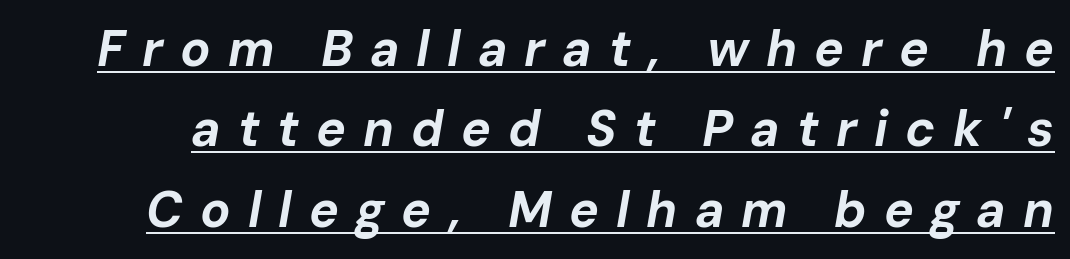
{"italic": "yes", "lean": "right", "slant_degrees": 10, "bold": "yes", "weight": "bold", "width": "normal", "stroke_contrast": "low", "x_height": "medium", "monospaced": "no", "underline": "yes", "line_spacing": "normal", "line_spacing_ratio": 1.61, "letter_spacing": "wide", "letter_spacing_em": 0.34, "glyph_px": 50}
